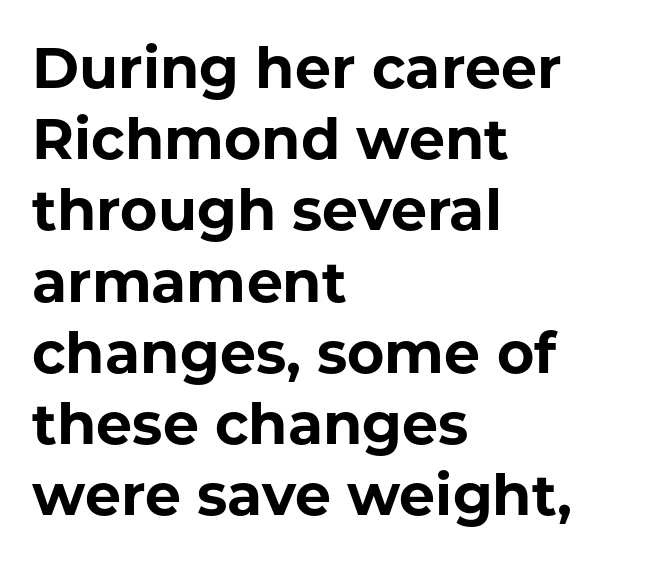
{"serif": "no", "italic": "no", "bold": "yes", "weight": "bold", "width": "normal", "stroke_contrast": "low", "x_height": "medium", "monospaced": "no", "underline": "no", "align": "left", "line_spacing": "normal", "line_spacing_ratio": 1.25, "letter_spacing": "normal", "letter_spacing_em": 0.0, "glyph_px": 57}
